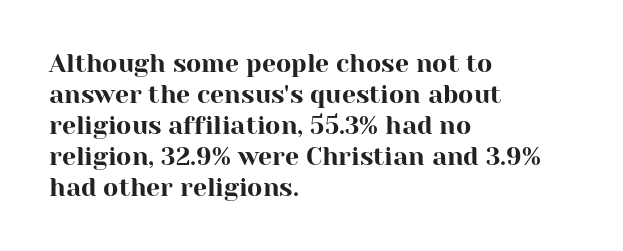
Clear beneath every line of the passage. Is the block centered? No — it sits flush against the left margin. Observe the ordinary spacing: letters are neighbours, not strangers. The letters stand upright; this is a roman face.
